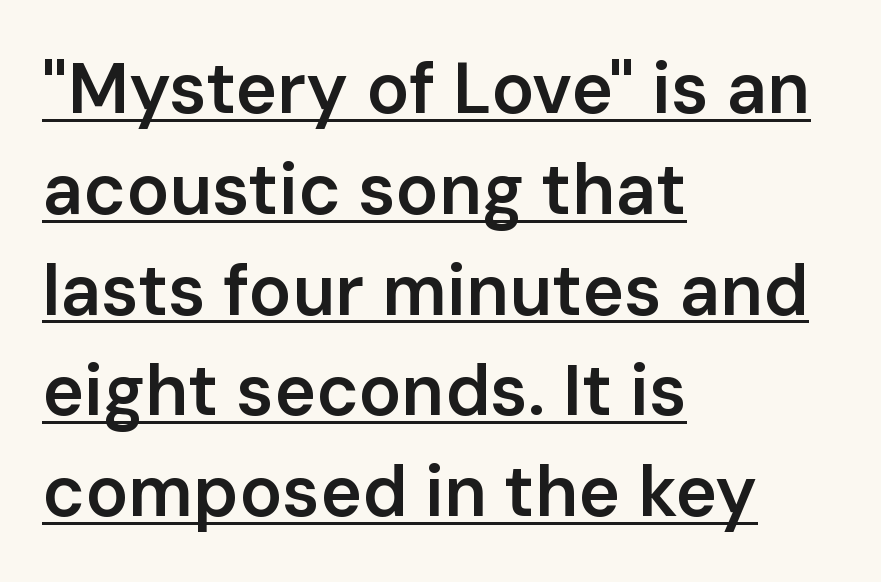
Q: Is the text bold? A: Semi-bold.
Q: Is the text italic (slanted)? A: No, it is upright.
Q: Is the typeface a serif or a sans-serif typeface? A: Sans-serif.
Q: Is the text underlined? A: Yes.
Q: How is the paragraph aligned? A: Left-aligned.
Q: Is the spacing between letters normal or unusually wide? A: Normal.
Q: Is the spacing between lines tight, normal or loose? A: Normal.
Q: Width (condensed, normal, or wide)? A: Normal.
Q: Stroke contrast? A: Low.
Q: x-height? A: Medium.
Q: Monospaced? A: No.
